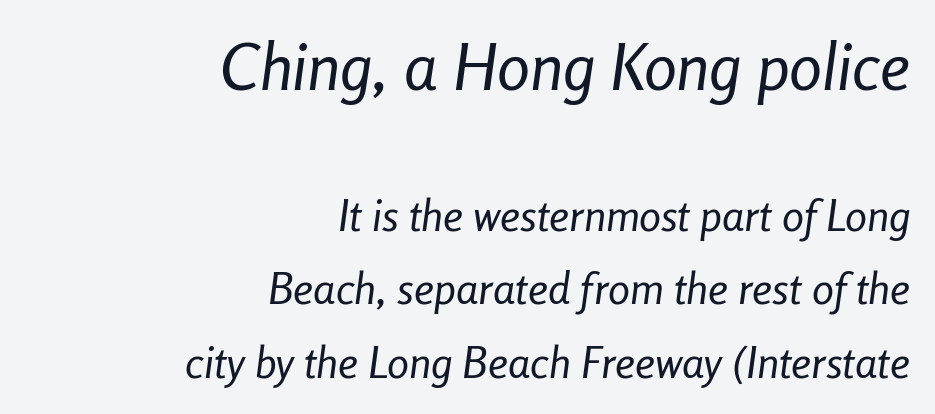
Q: Is the text bold? A: No.
Q: Is the text italic (slanted)? A: Yes, it leans right by about 8 degrees.
Q: Is the text underlined? A: No.
Q: How is the paragraph aligned? A: Right-aligned.
Q: Is the spacing between letters normal or unusually wide? A: Normal.
Q: Is the spacing between lines tight, normal or loose? A: Normal.
Q: Which block of text is set in a larger size, the first (top) or the second (bottom)? A: The first (top) one.
Q: Width (condensed, normal, or wide)? A: Condensed.
Q: Stroke contrast? A: Low.
Q: x-height? A: Medium.
Q: Monospaced? A: No.
